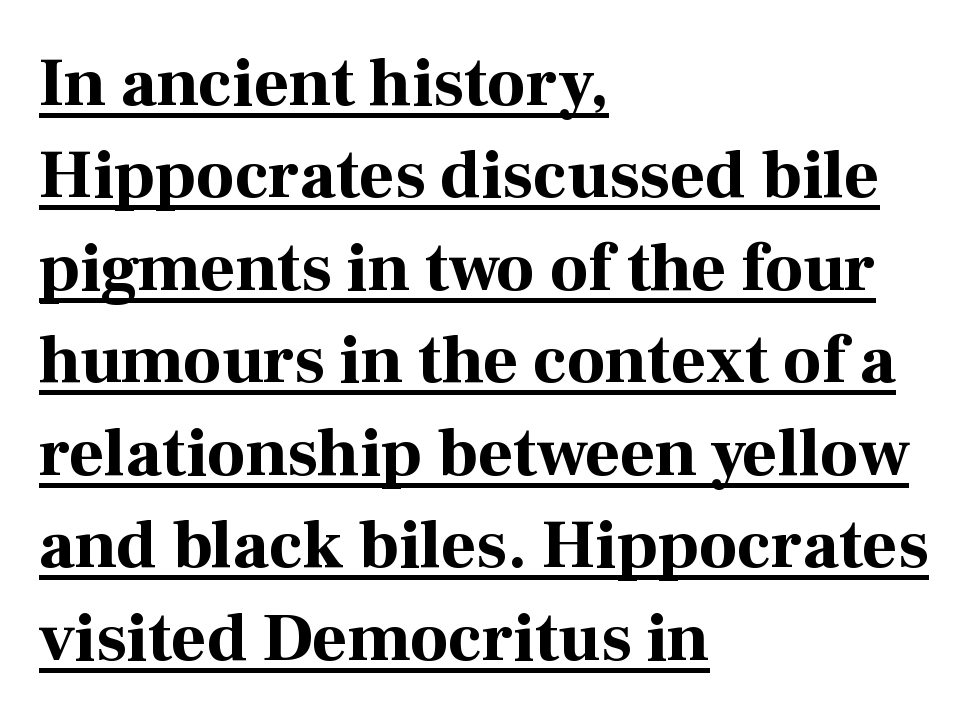
A continuous stroke trails under the words, as in a hyperlink. Observe the serifs anchoring each vertical stroke in this sample. The sample has been set heavy, in full bold. Students, observe: this is what conventionally led text looks like. The compositor pushed each line to the left boundary. The specimen reads as upright at a glance.
